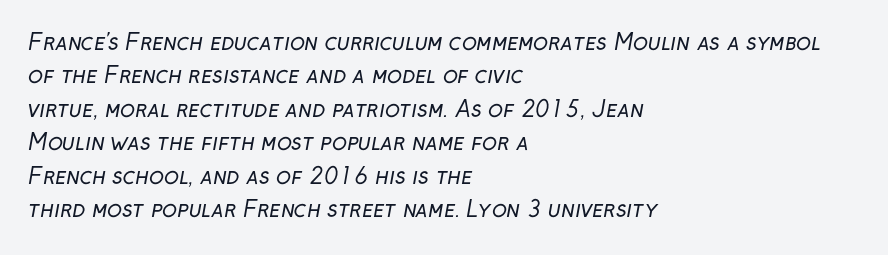
{"bold": "no", "underline": "no", "align": "left", "line_spacing": "normal", "line_spacing_ratio": 1.52, "letter_spacing": "normal", "letter_spacing_em": 0.0, "glyph_px": 22}
